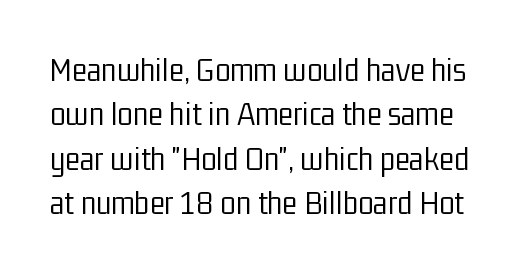
The image shows 35 px light, condensed sans-serif type, upright; set normal line spacing (1.27x), normal letter spacing, not underlined; low stroke contrast and a medium x-height.
